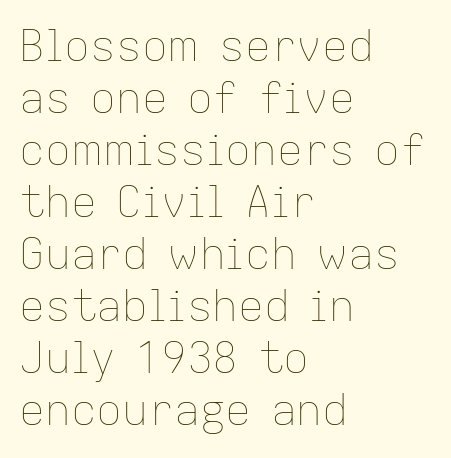
Q: Is the text bold? A: No.
Q: Is the text italic (slanted)? A: No, it is upright.
Q: Is the text underlined? A: No.
Q: How is the paragraph aligned? A: Left-aligned.
Q: Is the spacing between letters normal or unusually wide? A: Normal.
Q: Width (condensed, normal, or wide)? A: Normal.
Q: Stroke contrast? A: Low.
Q: x-height? A: Medium.
Q: Monospaced? A: No.
